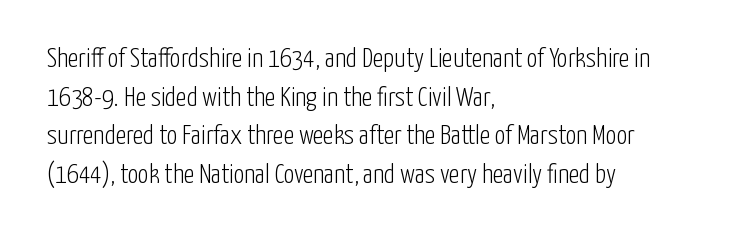
Q: Is the text bold? A: No.
Q: Is the text italic (slanted)? A: No, it is upright.
Q: Is the text underlined? A: No.
Q: How is the paragraph aligned? A: Left-aligned.
Q: Is the spacing between letters normal or unusually wide? A: Normal.
Q: Is the spacing between lines tight, normal or loose? A: Normal.
